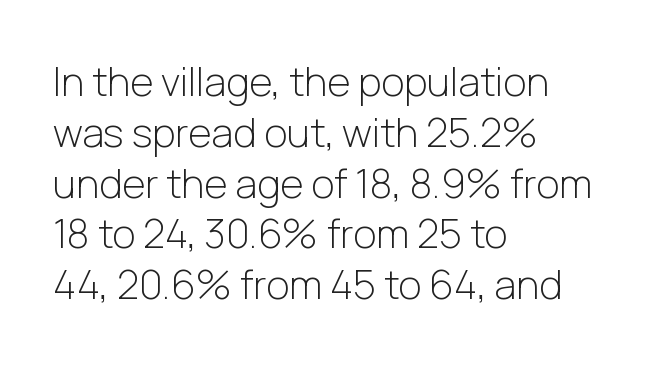
Q: Is the text bold? A: No.
Q: Is the text italic (slanted)? A: No, it is upright.
Q: Is the typeface a serif or a sans-serif typeface? A: Sans-serif.
Q: Is the text underlined? A: No.
Q: How is the paragraph aligned? A: Left-aligned.
Q: Is the spacing between letters normal or unusually wide? A: Normal.
Q: Is the spacing between lines tight, normal or loose? A: Normal.
Q: Width (condensed, normal, or wide)? A: Normal.
Q: Stroke contrast? A: Low.
Q: x-height? A: Medium.
Q: Monospaced? A: No.
